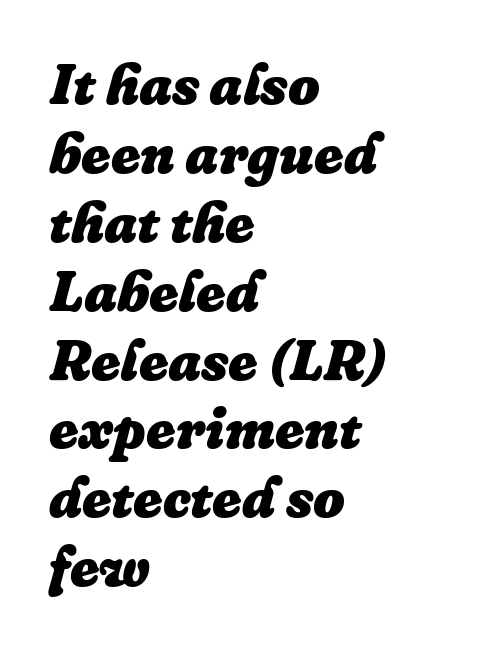
{"italic": "yes", "lean": "right", "slant_degrees": 16, "bold": "yes", "weight": "heavy", "width": "normal", "stroke_contrast": "low", "x_height": "medium", "monospaced": "no", "underline": "no", "align": "left", "line_spacing_ratio": 1.23, "letter_spacing": "normal", "letter_spacing_em": 0.0, "glyph_px": 56}
